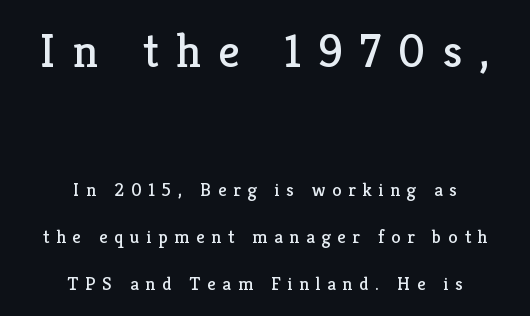
Q: Is the text bold? A: No.
Q: Is the text italic (slanted)? A: No, it is upright.
Q: Is the typeface a serif or a sans-serif typeface? A: Serif.
Q: Is the text underlined? A: No.
Q: How is the paragraph aligned? A: Centered.
Q: Is the spacing between letters normal or unusually wide? A: Unusually wide.
Q: Is the spacing between lines tight, normal or loose? A: Loose.
Q: Which block of text is set in a larger size, the first (top) or the second (bottom)? A: The first (top) one.
Q: Width (condensed, normal, or wide)? A: Normal.
Q: Stroke contrast? A: Low.
Q: x-height? A: Medium.
Q: Monospaced? A: No.
